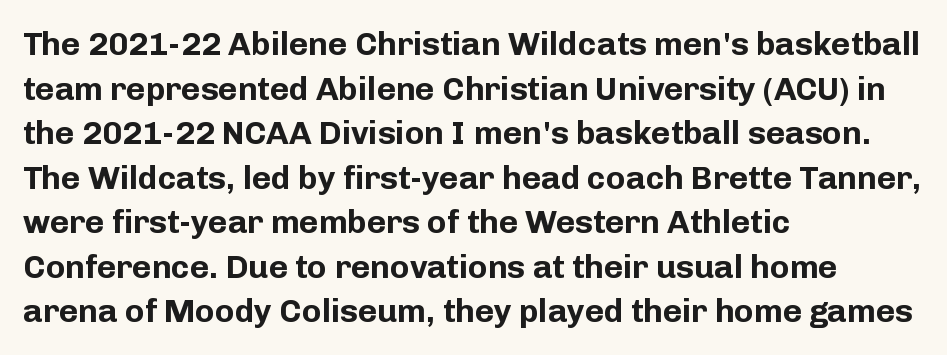
Q: Is the text bold? A: Yes.
Q: Is the text italic (slanted)? A: No, it is upright.
Q: Is the typeface a serif or a sans-serif typeface? A: Sans-serif.
Q: Is the text underlined? A: No.
Q: How is the paragraph aligned? A: Left-aligned.
Q: Is the spacing between letters normal or unusually wide? A: Normal.
Q: Is the spacing between lines tight, normal or loose? A: Normal.
Q: Width (condensed, normal, or wide)? A: Normal.
Q: Stroke contrast? A: Low.
Q: x-height? A: Medium.
Q: Monospaced? A: No.
